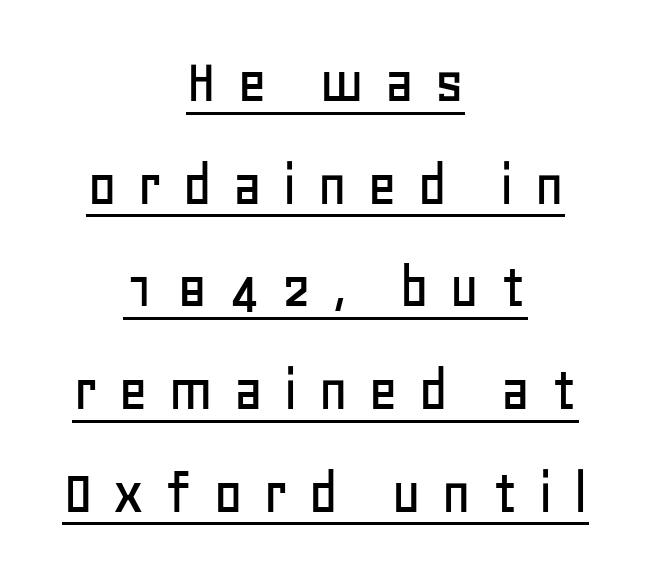
The gaps between neighbouring characters are conspicuously large. The face used here is a sans, in the tradition of grotesques and geometrics. A continuous stroke trails under the words, as in a hyperlink. Quick note: not italic, upright. Caption: multi-line text, centered on the measure.
